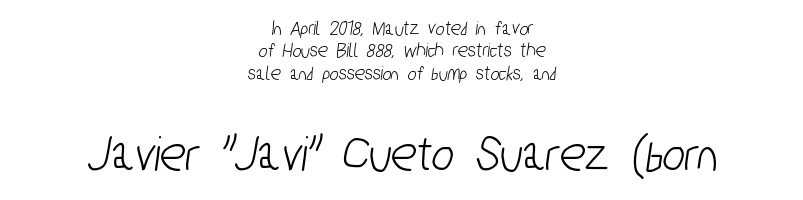
The image shows 53 px condensed sans-serif type; set centered, tight line spacing (1.07x), normal letter spacing, not underlined; the second (bottom) block is 2.52x larger; low stroke contrast and a medium x-height.
